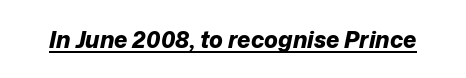
{"italic": "yes", "lean": "right", "slant_degrees": 12, "bold": "yes", "underline": "yes", "letter_spacing": "normal", "letter_spacing_em": 0.0, "glyph_px": 23}
